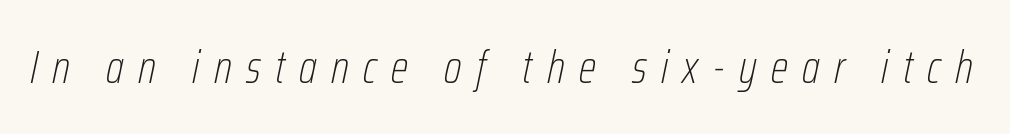
Q: Is the text bold? A: No.
Q: Is the text italic (slanted)? A: Yes, it leans right by about 12 degrees.
Q: Is the text underlined? A: No.
Q: Is the spacing between letters normal or unusually wide? A: Unusually wide.
Q: Width (condensed, normal, or wide)? A: Condensed.
Q: Stroke contrast? A: Low.
Q: x-height? A: Medium.
Q: Monospaced? A: No.
